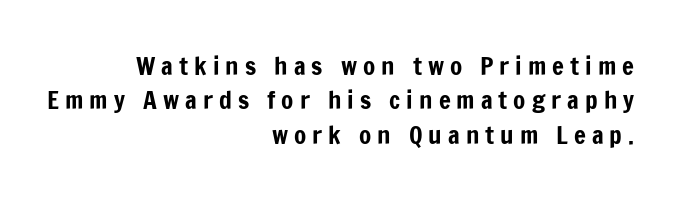
{"italic": "no", "underline": "no", "align": "right", "line_spacing": "normal", "line_spacing_ratio": 1.38, "letter_spacing": "wide", "letter_spacing_em": 0.24, "glyph_px": 25}
